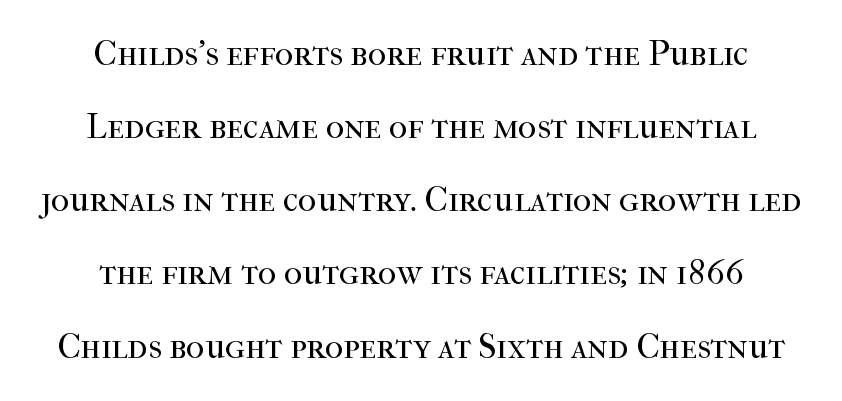
{"serif": "yes", "italic": "no", "bold": "no", "weight": "regular", "width": "normal", "stroke_contrast": "high", "x_height": "medium", "monospaced": "no", "underline": "no", "align": "center", "line_spacing": "loose", "line_spacing_ratio": 2.09, "letter_spacing": "normal", "letter_spacing_em": 0.0, "glyph_px": 35}
